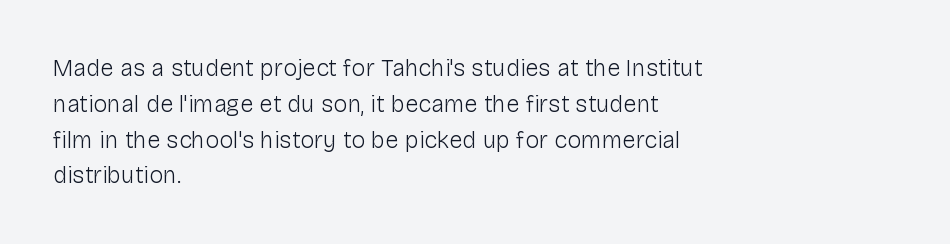
The image shows 24 px text type, upright; set left-aligned, normal line spacing (1.49x), normal letter spacing, not underlined.
